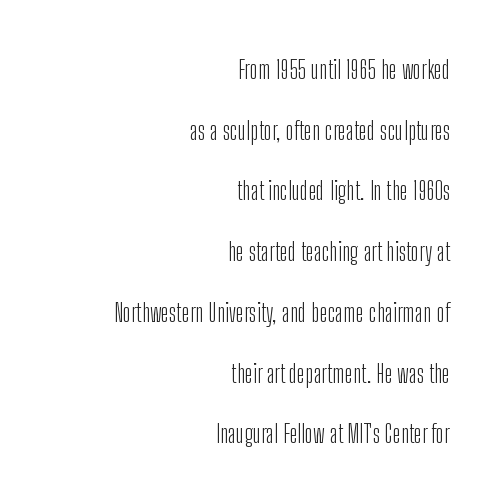
Q: Is the text bold? A: No.
Q: Is the text italic (slanted)? A: No, it is upright.
Q: Is the text underlined? A: No.
Q: How is the paragraph aligned? A: Right-aligned.
Q: Is the spacing between letters normal or unusually wide? A: Normal.
Q: Is the spacing between lines tight, normal or loose? A: Loose.
